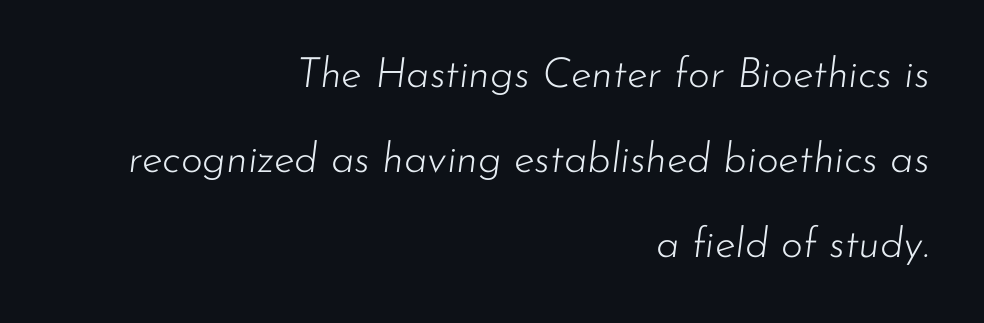
Looks like regular typesetting: each glyph gets only the width it needs. A bare baseline throughout the passage. The face used here has a pronounced slope to its letters. The font is comparable to plain body text, perhaps lighter. The ragged edge is on the left, which tells us the setting is flush right.
